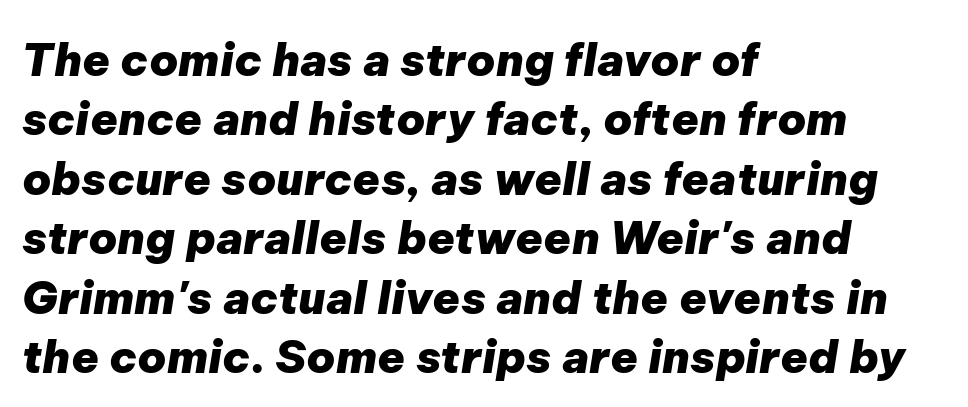
{"italic": "yes", "lean": "right", "slant_degrees": 9, "bold": "yes", "weight": "heavy", "width": "normal", "stroke_contrast": "low", "x_height": "medium", "monospaced": "no", "underline": "no", "align": "left", "line_spacing": "normal", "line_spacing_ratio": 1.32, "letter_spacing": "normal", "letter_spacing_em": 0.0, "glyph_px": 45}
